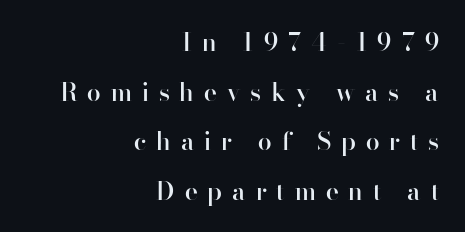
{"italic": "no", "bold": "semi", "underline": "no", "align": "right", "line_spacing": "loose", "line_spacing_ratio": 1.99, "letter_spacing": "wide", "letter_spacing_em": 0.4, "glyph_px": 25}
